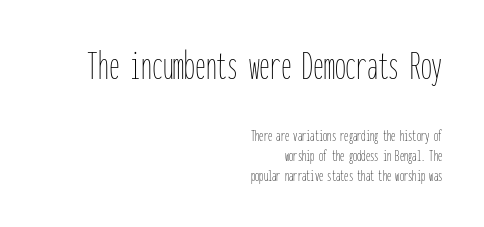
Honestly, the letter spacing is just normal — you wouldn't notice it. Every character here occupies the same horizontal width, giving the sample a typewriter-like rhythm. This is the regular roman posture of the typeface. This is not heavy type; no bold has been used. Clear beneath every line of the passage.
